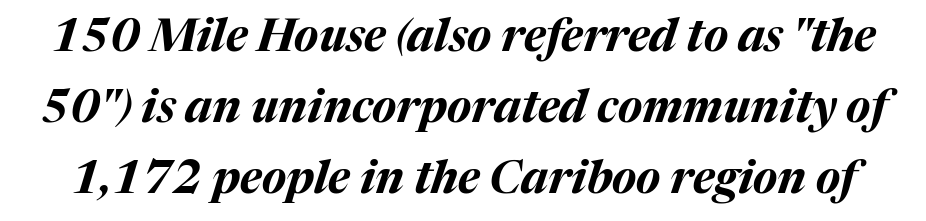
Is the type bold? Yes — the strokes are clearly thick and heavy. The passage shown is not underscored anywhere. Looks like regular typesetting: each glyph gets only the width it needs. How would I describe the line gaps? Plain and ordinary. The type is set solid horizontally, with unmodified tracking.
